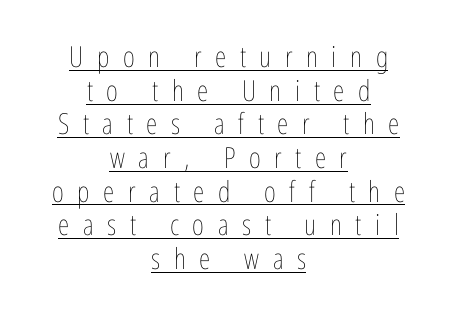
{"italic": "no", "bold": "no", "weight": "thin", "width": "condensed", "stroke_contrast": "low", "x_height": "medium", "monospaced": "no", "underline": "yes", "align": "center", "line_spacing_ratio": 1.16, "letter_spacing": "wide", "letter_spacing_em": 0.47, "glyph_px": 29}
